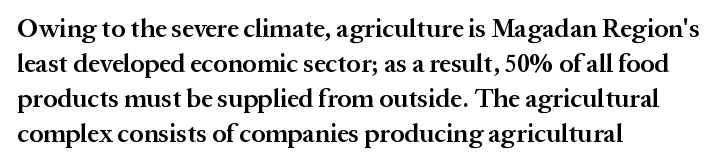
These words are printed semibold, heavier than regular yet not bold. If you measured baseline to baseline, you'd find a middling distance. Upright lettering throughout. Plain, unruled lines of type. Characters follow at the spacing the type designer built in. The lines in this sample share a left origin and differ only in where they stop.
